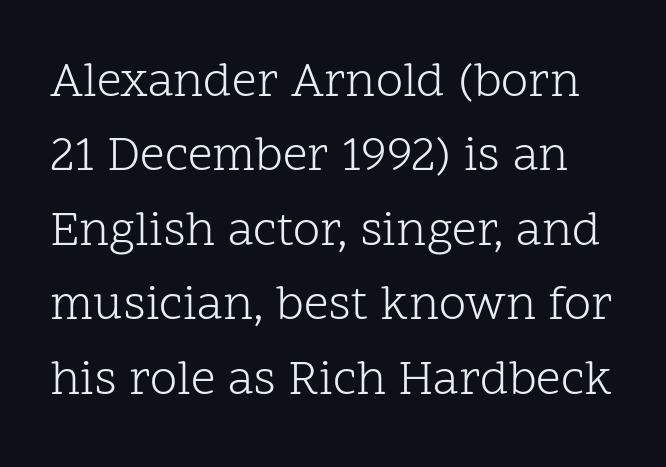
{"serif": "yes", "italic": "no", "bold": "no", "weight": "light", "width": "normal", "stroke_contrast": "low", "x_height": "medium", "monospaced": "no", "underline": "no", "line_spacing": "normal", "line_spacing_ratio": 1.52, "letter_spacing": "normal", "letter_spacing_em": 0.0, "glyph_px": 49}
